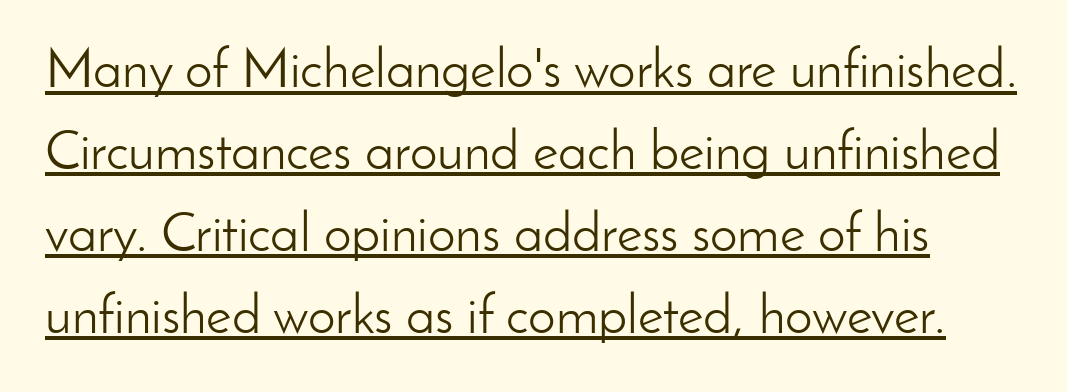
Q: Is the text bold? A: No.
Q: Is the text italic (slanted)? A: No, it is upright.
Q: Is the typeface a serif or a sans-serif typeface? A: Sans-serif.
Q: Is the text underlined? A: Yes.
Q: Is the spacing between letters normal or unusually wide? A: Normal.
Q: Is the spacing between lines tight, normal or loose? A: Normal.
Q: Width (condensed, normal, or wide)? A: Normal.
Q: Stroke contrast? A: Low.
Q: x-height? A: Small.
Q: Monospaced? A: No.
